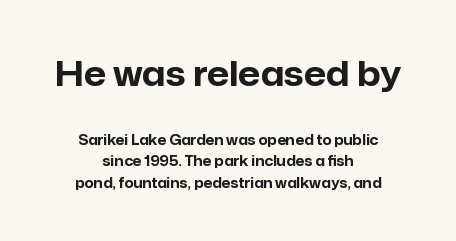
{"serif": "no", "italic": "no", "bold": "yes", "weight": "bold", "width": "normal", "stroke_contrast": "low", "x_height": "medium", "monospaced": "no", "underline": "no", "align": "center", "line_spacing": "normal", "line_spacing_ratio": 1.54, "letter_spacing": "normal", "letter_spacing_em": 0.0, "larger_block": "first", "size_ratio": 2.5, "glyph_px": 35}
